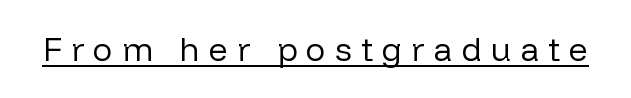
Quick note: not italic, upright. Examine the stroke ends and you'll find no serifs. A typographer would call this underscored text. Honestly, the letter spacing is so wide it's the main thing you notice.
